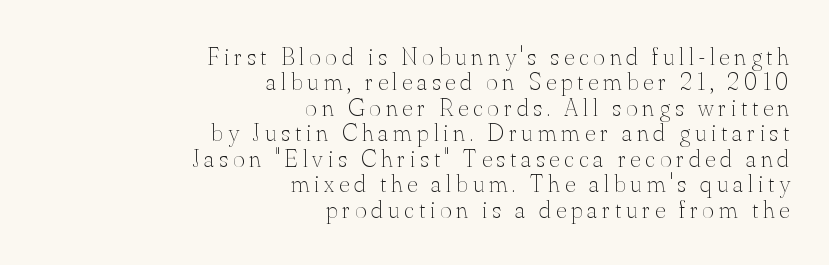
{"italic": "no", "bold": "no", "underline": "no", "align": "right", "line_spacing": "tight", "line_spacing_ratio": 1.02, "letter_spacing": "wide", "letter_spacing_em": 0.2, "glyph_px": 25}
